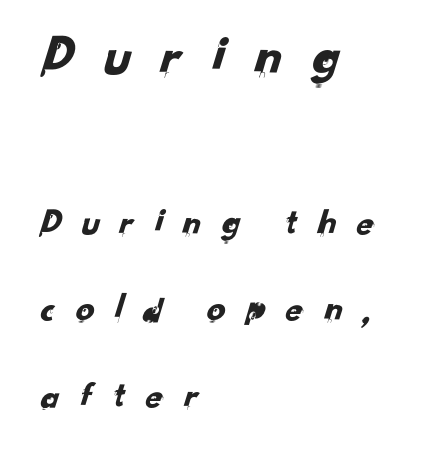
{"serif": "no", "width": "normal", "stroke_contrast": "low", "x_height": "small", "monospaced": "no", "underline": "no", "align": "left", "line_spacing": "loose", "line_spacing_ratio": 2.33, "letter_spacing": "wide", "letter_spacing_em": 0.48, "larger_block": "first", "size_ratio": 1.49, "glyph_px": 55}
